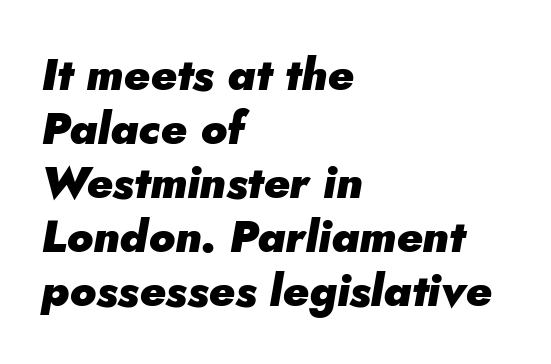
Q: Is the text bold? A: Yes.
Q: Is the text italic (slanted)? A: Yes, it leans right by about 5 degrees.
Q: Is the text underlined? A: No.
Q: How is the paragraph aligned? A: Left-aligned.
Q: Is the spacing between letters normal or unusually wide? A: Normal.
Q: Width (condensed, normal, or wide)? A: Normal.
Q: Stroke contrast? A: Low.
Q: x-height? A: Small.
Q: Monospaced? A: No.
